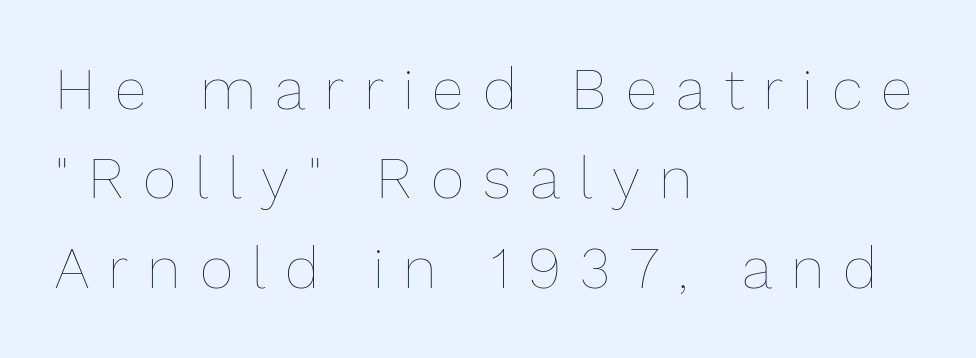
Line spacing here is normal. If you drew a line through each stem, it would be perfectly vertical. The strokes are not fattened; the text isn't bold. Words float on clear page, feet unadorned.
